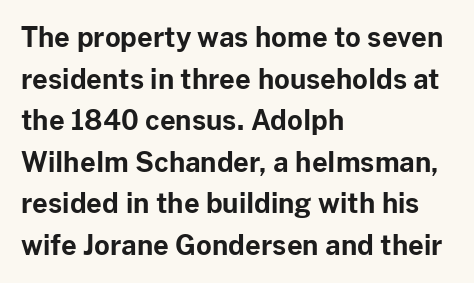
Q: Is the text bold? A: Yes.
Q: Is the text italic (slanted)? A: No, it is upright.
Q: Is the text underlined? A: No.
Q: How is the paragraph aligned? A: Left-aligned.
Q: Is the spacing between letters normal or unusually wide? A: Normal.
Q: Is the spacing between lines tight, normal or loose? A: Normal.
